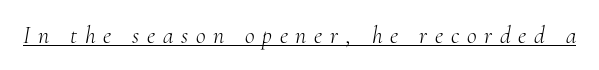
Q: Is the text bold? A: No.
Q: Is the text italic (slanted)? A: Yes, it leans right by about 10 degrees.
Q: Is the text underlined? A: Yes.
Q: Is the spacing between letters normal or unusually wide? A: Unusually wide.
